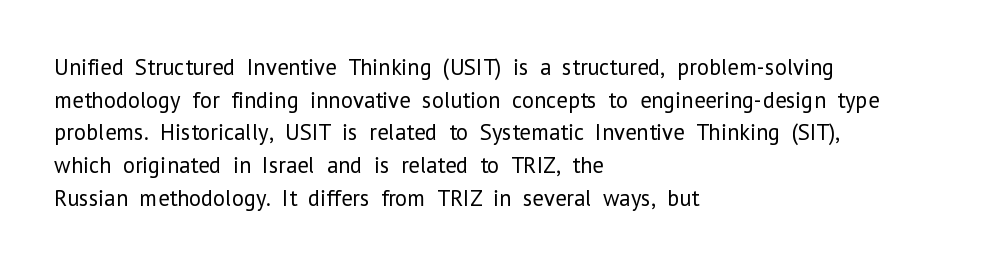
The image shows 23 px text type, upright; set left-aligned, normal line spacing (1.42x), normal letter spacing, not underlined.
